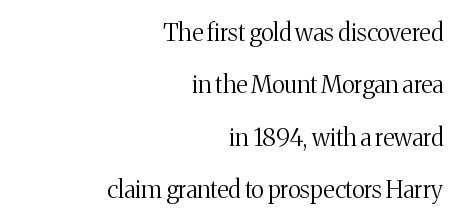
The image shows 24 px text type, upright; set right-aligned, loose line spacing (2.18x), normal letter spacing, not underlined.
